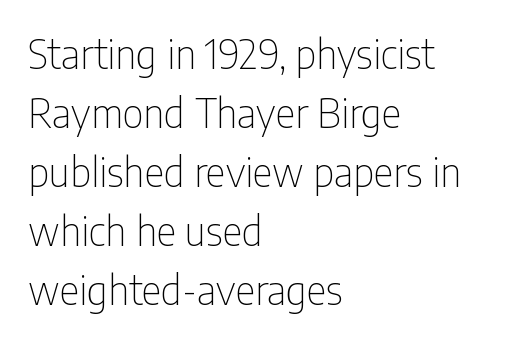
{"serif": "no", "italic": "no", "bold": "no", "weight": "thin", "width": "condensed", "stroke_contrast": "low", "x_height": "medium", "monospaced": "no", "underline": "no", "align": "left", "line_spacing": "normal", "line_spacing_ratio": 1.51, "letter_spacing": "normal", "letter_spacing_em": 0.0, "glyph_px": 39}
